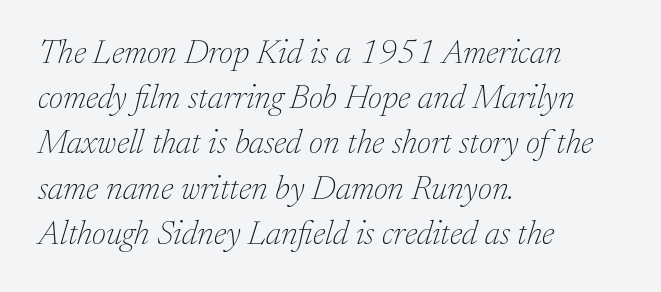
{"serif": "yes", "italic": "yes", "lean": "right", "slant_degrees": 17, "bold": "no", "weight": "thin", "width": "normal", "stroke_contrast": "low", "x_height": "medium", "monospaced": "no", "underline": "no", "align": "left", "line_spacing": "normal", "line_spacing_ratio": 1.33, "letter_spacing": "normal", "letter_spacing_em": 0.0, "glyph_px": 34}
